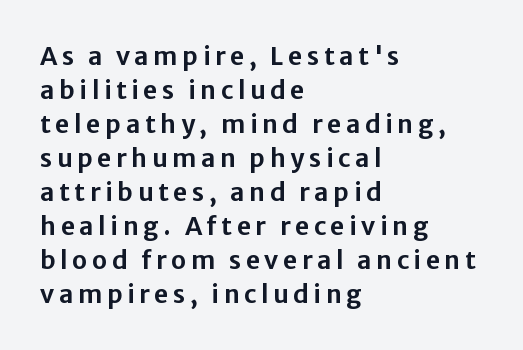
Is there much room between lines? A standard amount, neither cramped nor airy. Short and long lines alike share a common starting point at left. Beneath every word, the page is bare. Posture: upright roman.
